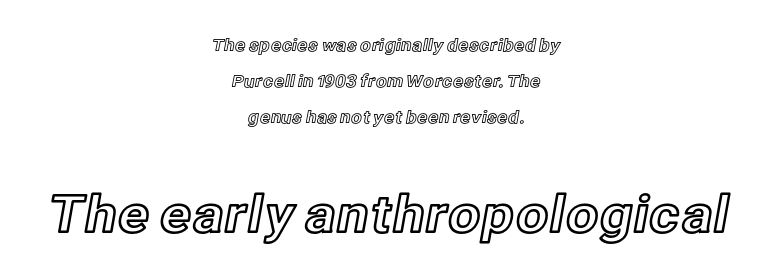
Baseline-to-baseline distance is far greater than the letter height. Underlining? Definitely not there. Varying glyph widths throughout — classic text-font behaviour. Which of the two is more prominent by size? The second, at the bottom. Compared with typical body copy, the letter spacing here is the same.
